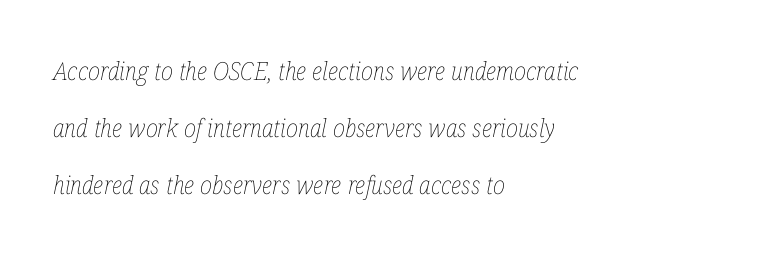
{"italic": "yes", "lean": "right", "slant_degrees": 12, "bold": "no", "underline": "no", "align": "left", "line_spacing": "loose", "line_spacing_ratio": 2.28, "letter_spacing": "normal", "letter_spacing_em": 0.0, "glyph_px": 25}
